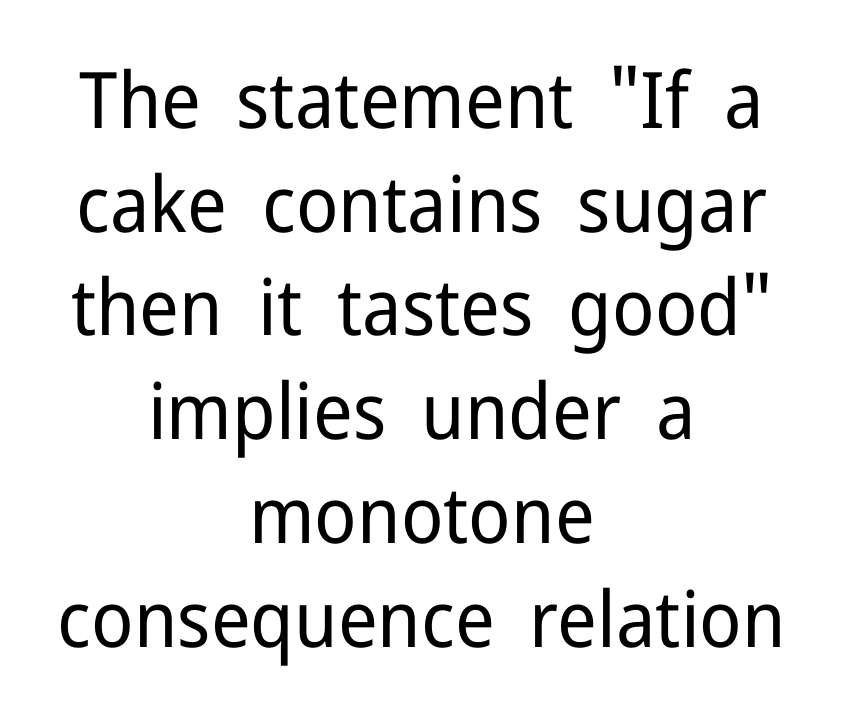
A typesetter would mark this as roman, not italic. The characters are drawn with everyday or finer stroke widths. Compared with typical paragraphs, the rows here are spaced about the same. This sample has the flowing, uneven cadence of proportional lettering. Underline: absent.
